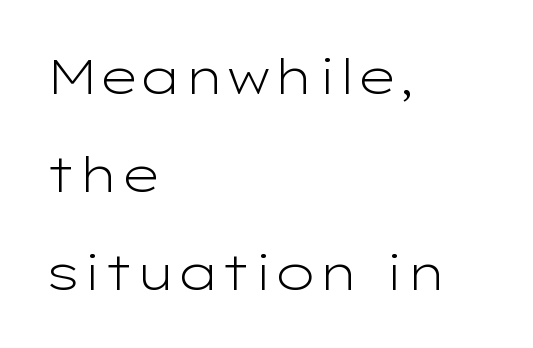
Q: Is the text bold? A: No.
Q: Is the text italic (slanted)? A: No, it is upright.
Q: Is the typeface a serif or a sans-serif typeface? A: Sans-serif.
Q: Is the text underlined? A: No.
Q: How is the paragraph aligned? A: Left-aligned.
Q: Is the spacing between letters normal or unusually wide? A: Normal.
Q: Is the spacing between lines tight, normal or loose? A: Loose.
Q: Width (condensed, normal, or wide)? A: Wide.
Q: Stroke contrast? A: Low.
Q: x-height? A: Medium.
Q: Monospaced? A: No.
